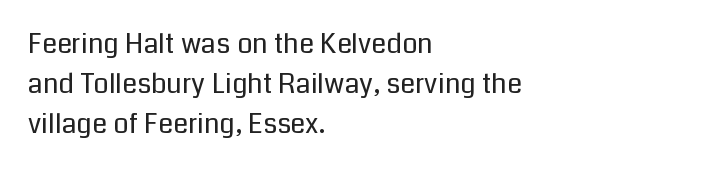
Q: Is the text bold? A: No.
Q: Is the text italic (slanted)? A: No, it is upright.
Q: Is the text underlined? A: No.
Q: How is the paragraph aligned? A: Left-aligned.
Q: Is the spacing between letters normal or unusually wide? A: Normal.
Q: Is the spacing between lines tight, normal or loose? A: Normal.
